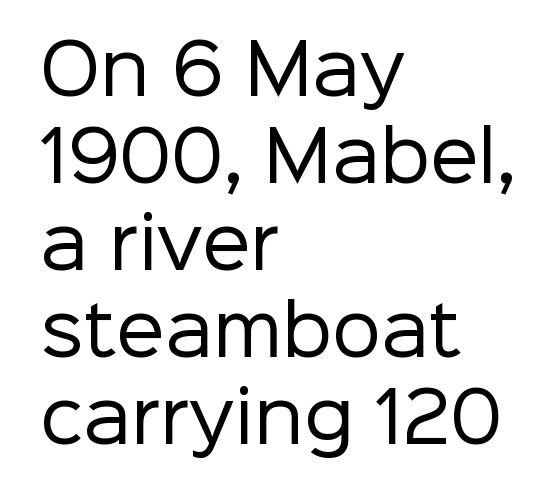
The image shows 69 px regular-weight sans-serif type, upright; set left-aligned, normal line spacing (1.26x), normal letter spacing, not underlined; low stroke contrast and a medium x-height.
